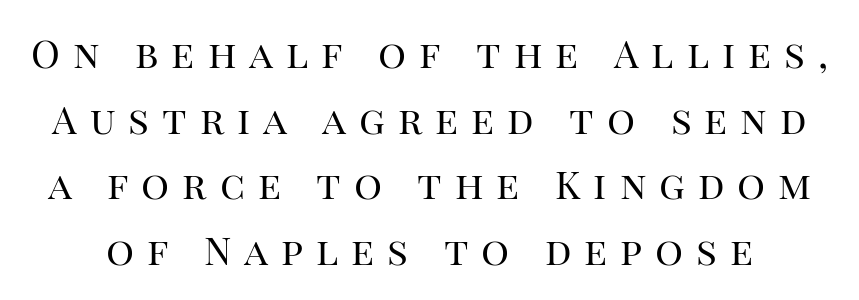
Check under the words: just untouched page. Spacing verdict: proportional, widths tailored to each character. The lettering holds an erect, upright posture throughout. The designer left line spacing at the default.
